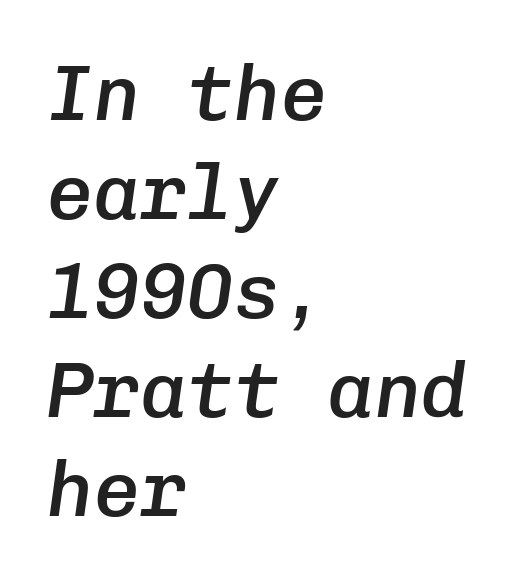
Q: Is the text bold? A: Semi-bold.
Q: Is the text italic (slanted)? A: Yes, it leans right by about 8 degrees.
Q: Is the text underlined? A: No.
Q: How is the paragraph aligned? A: Left-aligned.
Q: Is the spacing between letters normal or unusually wide? A: Normal.
Q: Is the spacing between lines tight, normal or loose? A: Normal.
Q: Width (condensed, normal, or wide)? A: Normal.
Q: Stroke contrast? A: Low.
Q: x-height? A: Medium.
Q: Monospaced? A: Yes.
